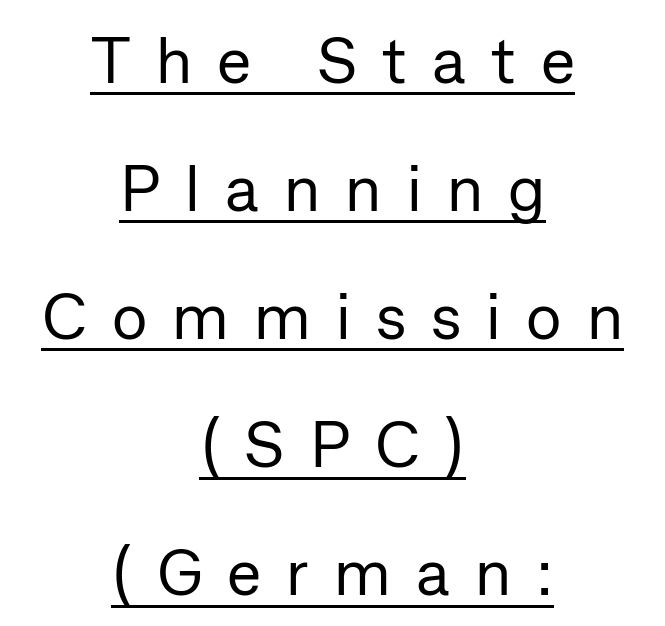
Teacher's note: observe the equal gaps on both sides — that is centered alignment. Weight: not bold — regular or lighter. Vertical strokes here are truly vertical. Somebody hit Ctrl+U on this one — the words are underlined.
